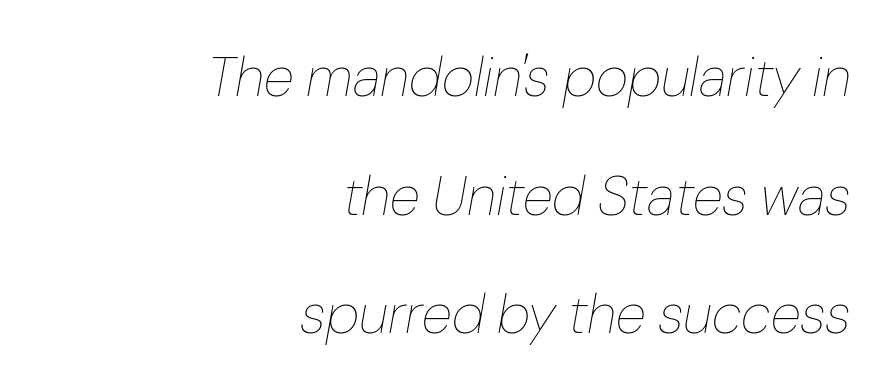
Q: Is the text bold? A: No.
Q: Is the text italic (slanted)? A: Yes, it leans right by about 10 degrees.
Q: Is the text underlined? A: No.
Q: How is the paragraph aligned? A: Right-aligned.
Q: Is the spacing between letters normal or unusually wide? A: Normal.
Q: Is the spacing between lines tight, normal or loose? A: Loose.
Q: Width (condensed, normal, or wide)? A: Normal.
Q: Stroke contrast? A: Low.
Q: x-height? A: Medium.
Q: Monospaced? A: No.
